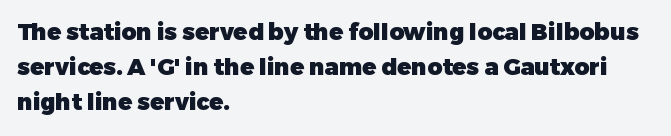
Each new line begins a customary step beneath the previous one. This rendering leaves character spacing at its baseline value. The lettering stays uniformly vertical, giving the passage a roman look. This rendering features lettering with no underline. A student would call this left alignment; a typographer would say flush left, rag right. Is the type bold? Yes — the strokes are clearly thick and heavy.
